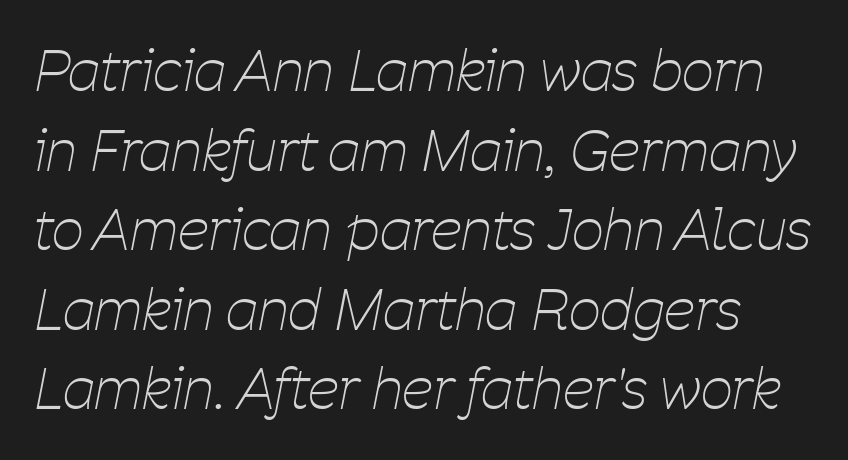
The image shows 56 px thin, condensed type, italic (leaning right); set normal line spacing (1.42x), normal letter spacing, not underlined; low stroke contrast and a medium x-height.
